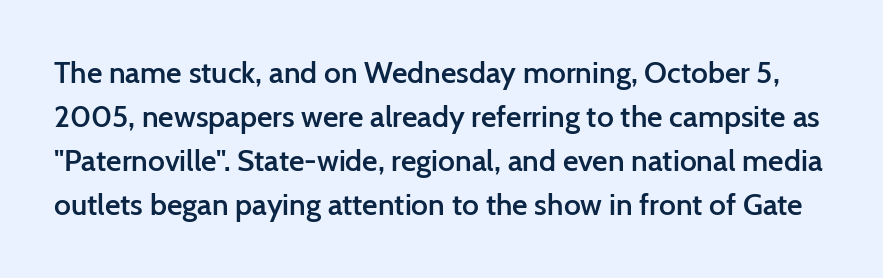
The image shows 30 px semibold sans-serif type, upright; set normal line spacing (1.47x), normal letter spacing, not underlined; low stroke contrast and a medium x-height.
